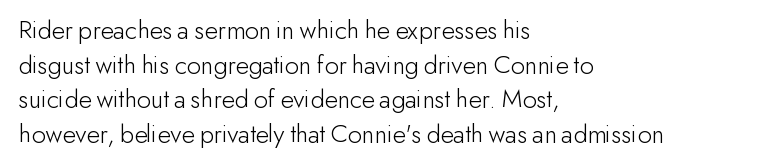
The image shows 27 px text type, upright; set left-aligned, normal line spacing (1.28x), normal letter spacing, not underlined.
